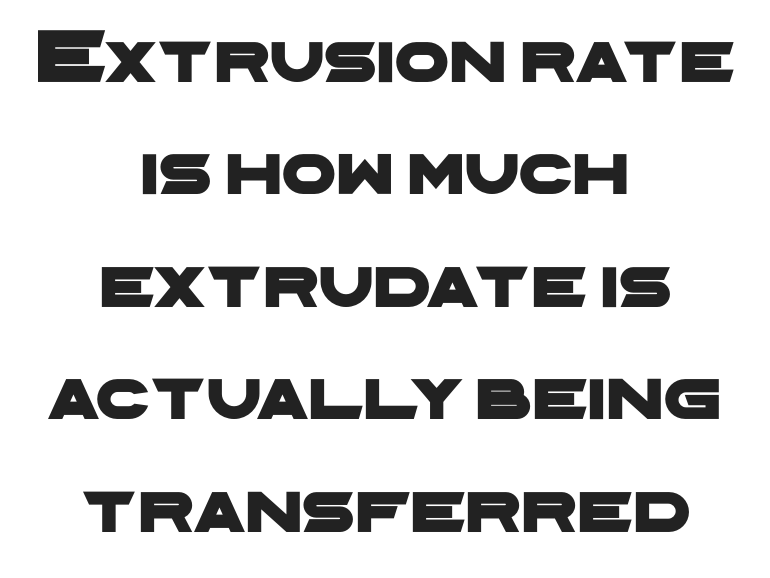
The image shows 77 px wide sans-serif type; set centered, normal line spacing (1.46x), normal letter spacing, not underlined; low stroke contrast and a medium x-height.
